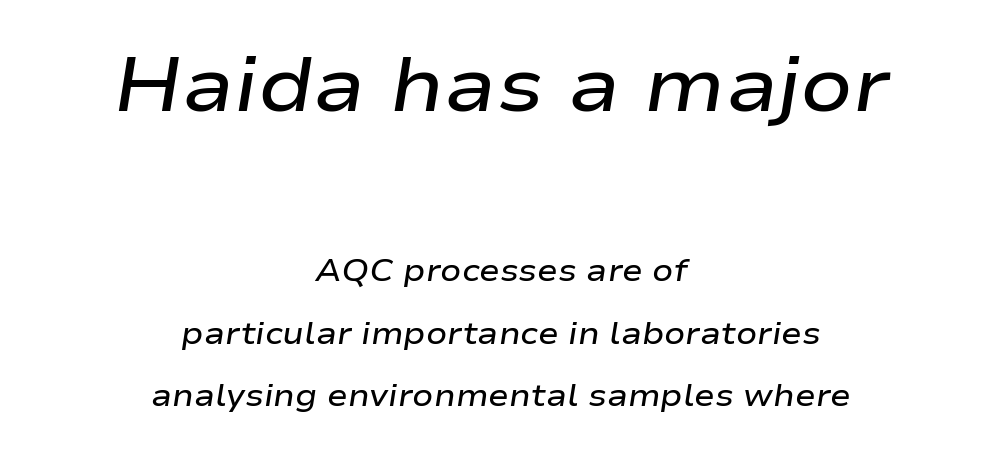
Q: Is the text bold? A: Semi-bold.
Q: Is the text italic (slanted)? A: Yes, it leans right by about 9 degrees.
Q: Is the text underlined? A: No.
Q: How is the paragraph aligned? A: Centered.
Q: Is the spacing between letters normal or unusually wide? A: Normal.
Q: Is the spacing between lines tight, normal or loose? A: Loose.
Q: Which block of text is set in a larger size, the first (top) or the second (bottom)? A: The first (top) one.
Q: Width (condensed, normal, or wide)? A: Wide.
Q: Stroke contrast? A: Low.
Q: x-height? A: Medium.
Q: Monospaced? A: No.
